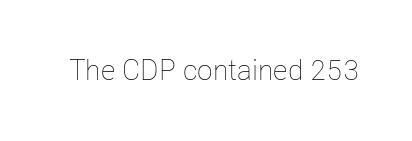
Q: Is the text bold? A: No.
Q: Is the text italic (slanted)? A: No, it is upright.
Q: Is the text underlined? A: No.
Q: Is the spacing between letters normal or unusually wide? A: Normal.
Q: Width (condensed, normal, or wide)? A: Condensed.
Q: Stroke contrast? A: Low.
Q: x-height? A: Medium.
Q: Monospaced? A: No.
